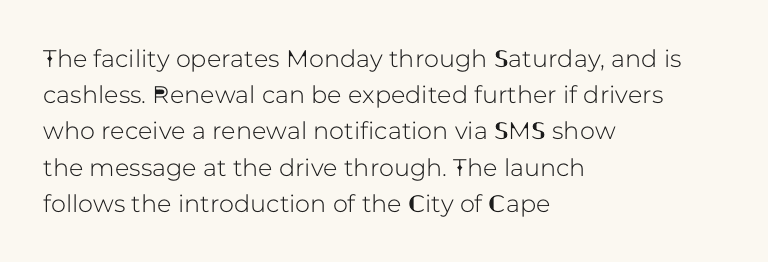
Leading: standard. Ascenders rise straight up at ninety degrees. Nobody drew a line under any word here. Here the glyphs are tracked normally, forming tight word shapes. All the whitespace from short lines collects on the right.
